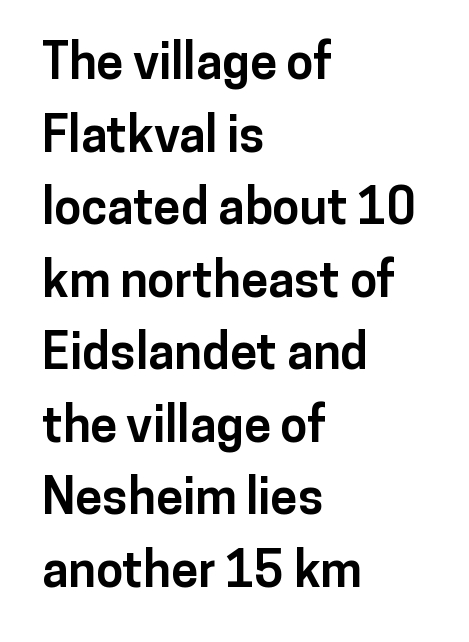
Q: Is the text bold? A: Yes.
Q: Is the text italic (slanted)? A: No, it is upright.
Q: Is the typeface a serif or a sans-serif typeface? A: Sans-serif.
Q: Is the text underlined? A: No.
Q: How is the paragraph aligned? A: Left-aligned.
Q: Is the spacing between letters normal or unusually wide? A: Normal.
Q: Is the spacing between lines tight, normal or loose? A: Normal.
Q: Width (condensed, normal, or wide)? A: Normal.
Q: Stroke contrast? A: Low.
Q: x-height? A: Medium.
Q: Monospaced? A: No.
